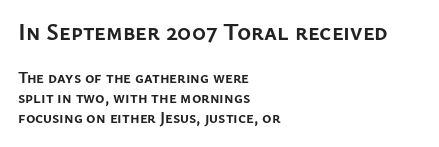
Decoration check: the copy has no underline. The letterforms sit shoulder to shoulder at normal distance. The face used here appears at its bigger size in the upper chunk. Every character sits straight up, as roman type does.
